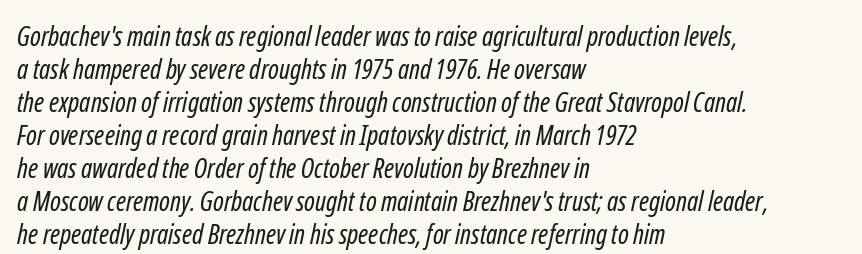
The ragged edge is on the right, which tells us the setting is flush left. The specimen omits any rule beneath the text block's lines. The passage shown has conventional tracking throughout. Think standard paragraph weight, or any step lighter than that.
